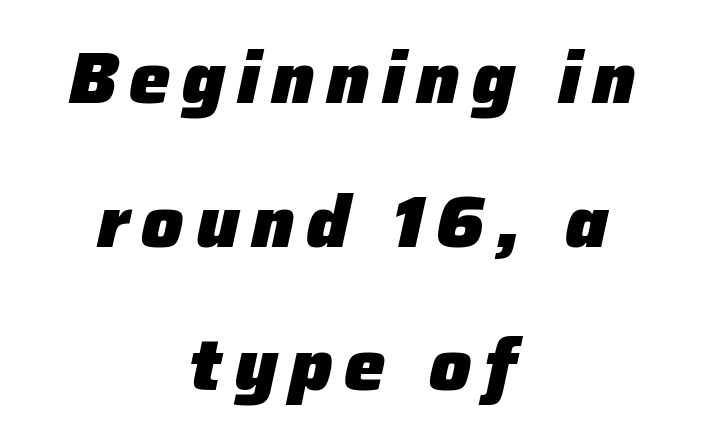
{"italic": "yes", "lean": "right", "slant_degrees": 12, "bold": "yes", "weight": "heavy", "width": "normal", "stroke_contrast": "low", "x_height": "medium", "monospaced": "no", "underline": "no", "align": "center", "line_spacing": "loose", "line_spacing_ratio": 1.94, "glyph_px": 74}
